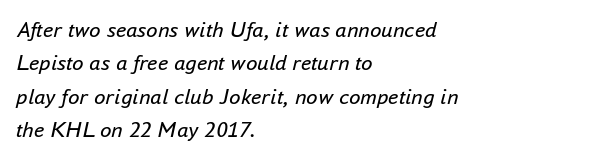
Stems and bowls with no extra thickness — not bold. Students, observe: this is what conventionally led text looks like. You could call the tracking neutral — neither tight nor loose. Looking at the ascenders, they clearly lean. Words float on clear page, feet unadorned.
